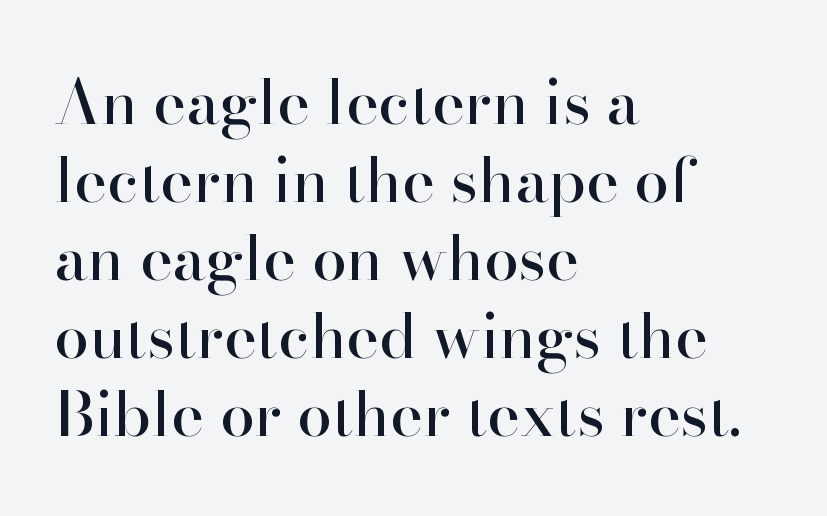
The image shows 62 px serif type, upright; set left-aligned, normal line spacing (1.26x), normal letter spacing, not underlined; high stroke contrast and a small x-height.
